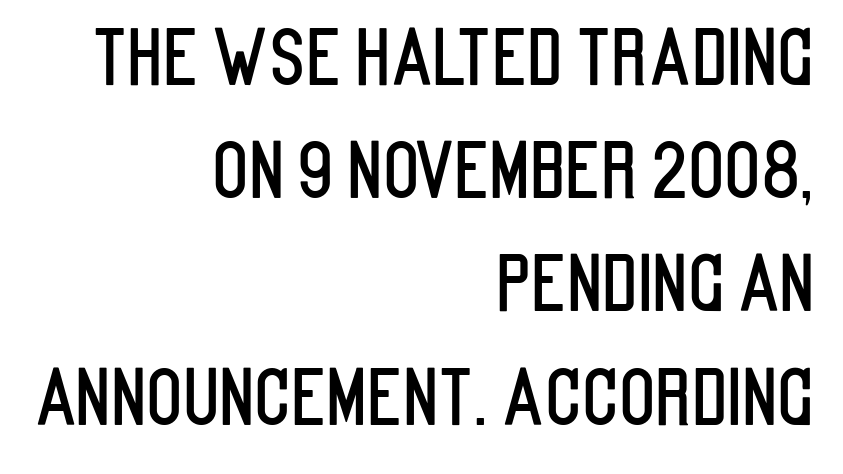
Q: Is the text italic (slanted)? A: No, it is upright.
Q: Is the typeface a serif or a sans-serif typeface? A: Sans-serif.
Q: Is the text underlined? A: No.
Q: How is the paragraph aligned? A: Right-aligned.
Q: Is the spacing between letters normal or unusually wide? A: Normal.
Q: Is the spacing between lines tight, normal or loose? A: Normal.
Q: Width (condensed, normal, or wide)? A: Condensed.
Q: Stroke contrast? A: Low.
Q: x-height? A: Large.
Q: Monospaced? A: No.
